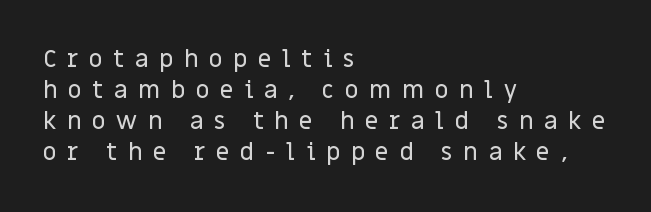
Q: Is the text italic (slanted)? A: No, it is upright.
Q: Is the text underlined? A: No.
Q: How is the paragraph aligned? A: Left-aligned.
Q: Is the spacing between letters normal or unusually wide? A: Unusually wide.
Q: Is the spacing between lines tight, normal or loose? A: Normal.
